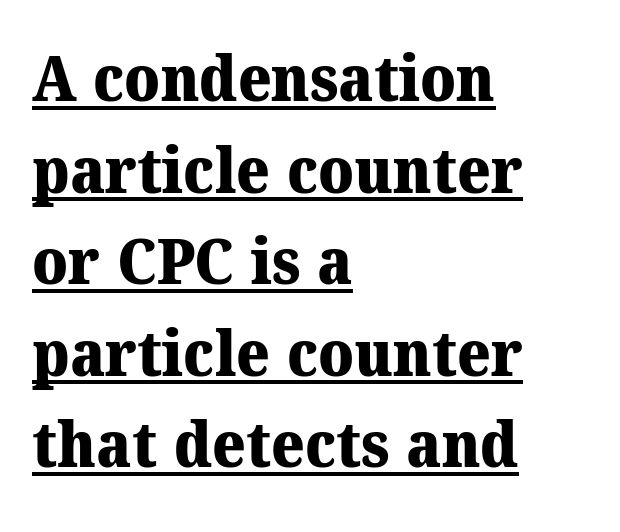
Q: Is the text bold? A: Yes.
Q: Is the typeface a serif or a sans-serif typeface? A: Serif.
Q: Is the text underlined? A: Yes.
Q: How is the paragraph aligned? A: Left-aligned.
Q: Is the spacing between letters normal or unusually wide? A: Normal.
Q: Is the spacing between lines tight, normal or loose? A: Normal.
Q: Width (condensed, normal, or wide)? A: Normal.
Q: Stroke contrast? A: Medium.
Q: x-height? A: Medium.
Q: Monospaced? A: No.
